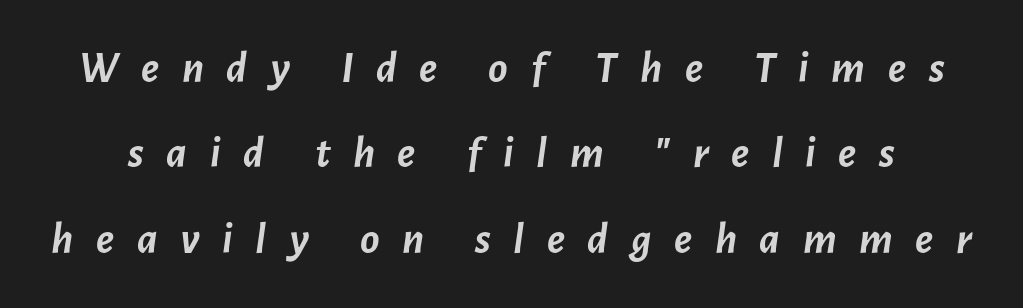
The image shows 45 px semibold type, italic (leaning right); set loose line spacing (1.9x), unusually wide letter spacing (+0.5 em), not underlined; low stroke contrast and a medium x-height.
